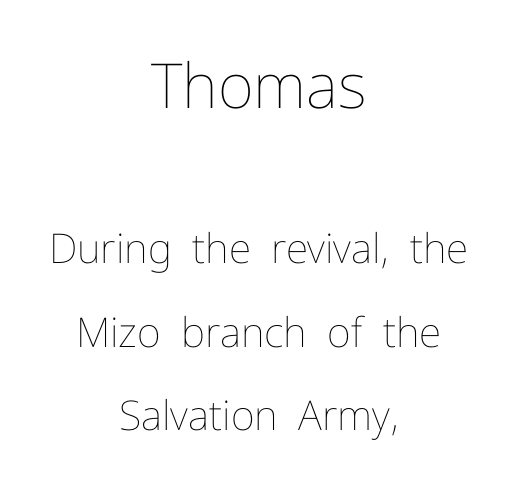
Reading down the column, the eye jumps a long way to each next line. The earlier block is typeset at a bigger size than the later block. The paragraph has two soft edges and a firm central axis. Do the characters align in a grid? No, the font is proportional. You could call the tracking neutral — neither tight nor loose. The strip under each line holds only bare page.
